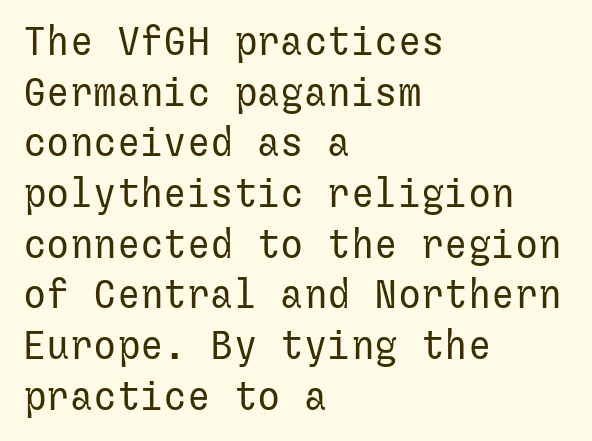
{"serif": "no", "italic": "no", "bold": "no", "weight": "regular", "width": "normal", "stroke_contrast": "low", "x_height": "medium", "underline": "no", "align": "left", "line_spacing": "normal", "line_spacing_ratio": 1.3, "letter_spacing": "normal", "letter_spacing_em": 0.0, "glyph_px": 39}
